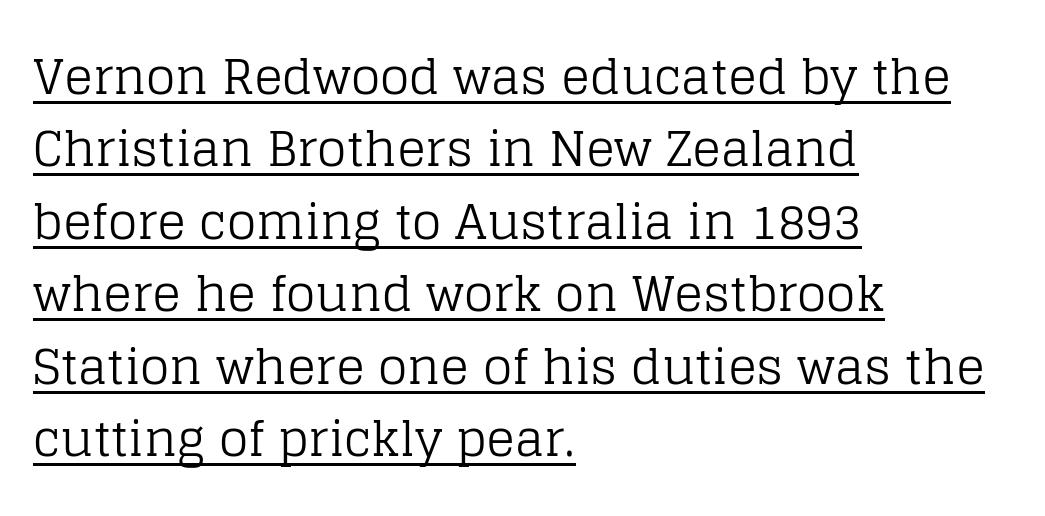
The image shows 48 px regular-weight serif type, upright; set left-aligned, normal line spacing (1.51x), normal letter spacing, underlined; low stroke contrast and a large x-height.
